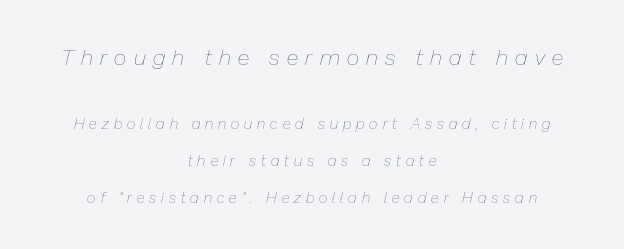
You can tell it's italic because the verticals aren't actually vertical. This sample uses expanded letter spacing, leaving extra air between glyphs. Stems here are at most as thick as an everyday book face. Descenders are the only things crossing below the line. Horizontal bands of white between lines are thick stripes. Notice how the passage keeps no hard edge, just a central spine.
